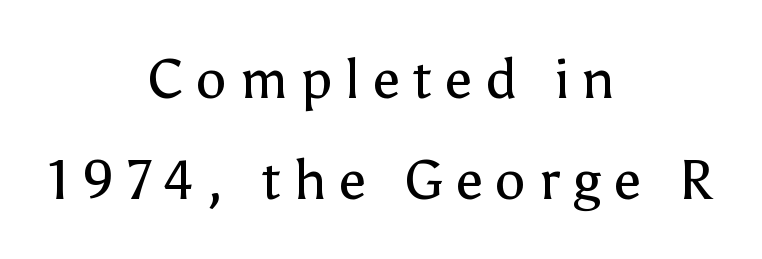
Counters stay open thanks to moderate or lighter strokes. Spacing between characters has been opened up far beyond the box default. Is this a fixed-width face? No — the glyphs have proportional, varying widths. This sample uses an upright cut, with every glyph sitting square on the baseline. Rule under the text: the space is simply empty.
